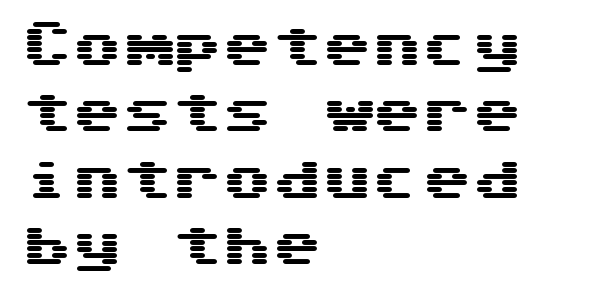
Q: Is the text italic (slanted)? A: No, it is upright.
Q: Is the typeface a serif or a sans-serif typeface? A: Sans-serif.
Q: Is the text underlined? A: No.
Q: How is the paragraph aligned? A: Left-aligned.
Q: Is the spacing between letters normal or unusually wide? A: Normal.
Q: Is the spacing between lines tight, normal or loose? A: Normal.
Q: Width (condensed, normal, or wide)? A: Wide.
Q: Stroke contrast? A: Medium.
Q: x-height? A: Medium.
